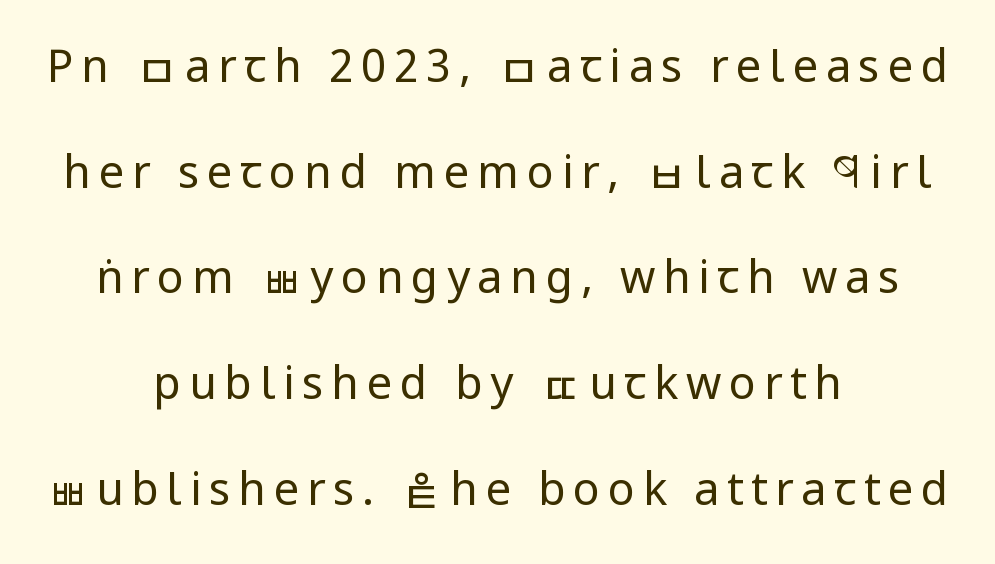
Q: Is the text bold? A: No.
Q: Is the text italic (slanted)? A: No, it is upright.
Q: Is the typeface a serif or a sans-serif typeface? A: Sans-serif.
Q: Is the text underlined? A: No.
Q: How is the paragraph aligned? A: Centered.
Q: Is the spacing between lines tight, normal or loose? A: Loose.
Q: Width (condensed, normal, or wide)? A: Condensed.
Q: Stroke contrast? A: Low.
Q: x-height? A: Large.
Q: Monospaced? A: No.
